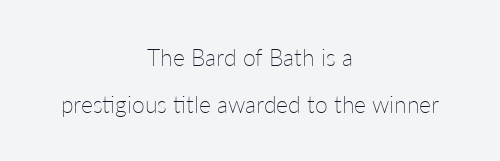
Italic? Not at all — the glyphs are vertical. Spacing between characters is what you'd get straight out of the box. Just letters on the line, the space beneath them empty. Does the copy run flush right? No — it is centered line by line.
